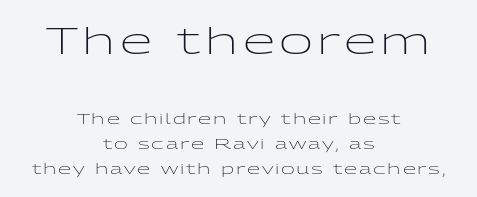
The image shows 37 px light, wide sans-serif type, upright; set centered, normal line spacing (1.67x), not underlined; the first (top) block is 2.47x larger; low stroke contrast and a medium x-height.
